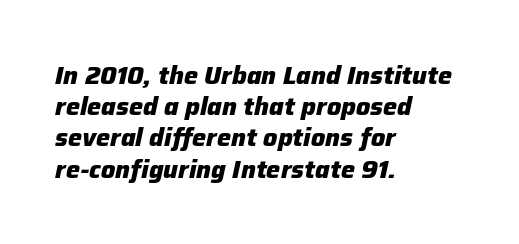
Q: Is the text bold? A: Yes.
Q: Is the text italic (slanted)? A: Yes, it leans right by about 12 degrees.
Q: Is the text underlined? A: No.
Q: How is the paragraph aligned? A: Left-aligned.
Q: Is the spacing between letters normal or unusually wide? A: Normal.
Q: Is the spacing between lines tight, normal or loose? A: Normal.
